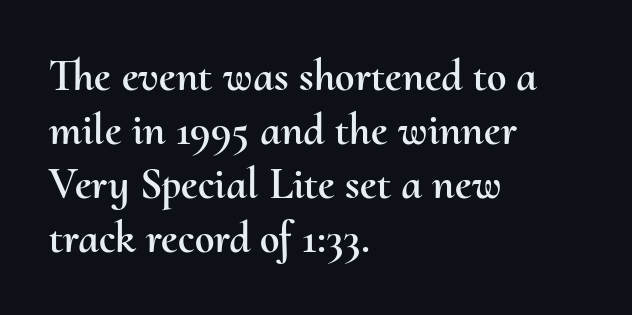
Q: Is the text italic (slanted)? A: No, it is upright.
Q: Is the text underlined? A: No.
Q: How is the paragraph aligned? A: Left-aligned.
Q: Is the spacing between letters normal or unusually wide? A: Normal.
Q: Width (condensed, normal, or wide)? A: Normal.
Q: Stroke contrast? A: Medium.
Q: x-height? A: Small.
Q: Monospaced? A: No.
